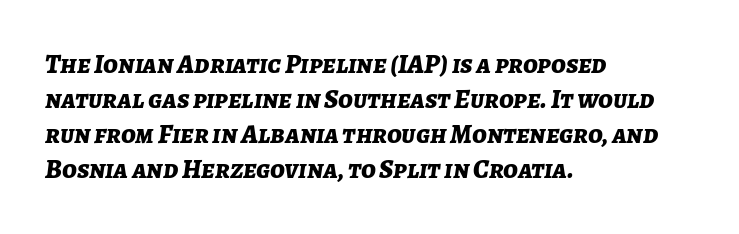
The image shows 27 px bold type, italic (leaning right); set left-aligned, normal line spacing (1.3x), normal letter spacing, not underlined.
